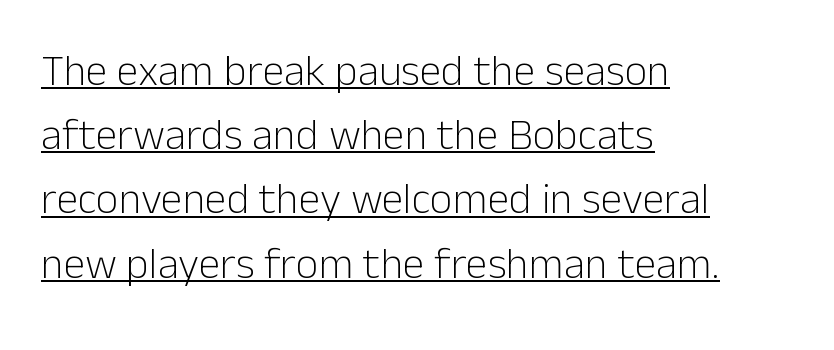
Q: Is the text bold? A: No.
Q: Is the text italic (slanted)? A: No, it is upright.
Q: Is the typeface a serif or a sans-serif typeface? A: Sans-serif.
Q: Is the text underlined? A: Yes.
Q: How is the paragraph aligned? A: Left-aligned.
Q: Is the spacing between letters normal or unusually wide? A: Normal.
Q: Is the spacing between lines tight, normal or loose? A: Normal.
Q: Width (condensed, normal, or wide)? A: Normal.
Q: Stroke contrast? A: Low.
Q: x-height? A: Medium.
Q: Monospaced? A: No.
